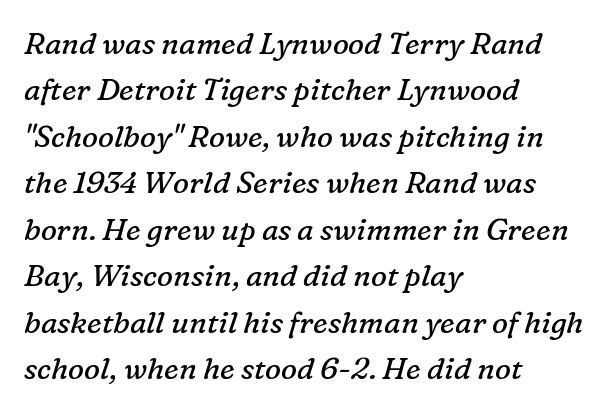
The image shows 30 px regular-weight serif type, italic (leaning right); set left-aligned, normal line spacing (1.55x), normal letter spacing, not underlined; low stroke contrast and a medium x-height.
